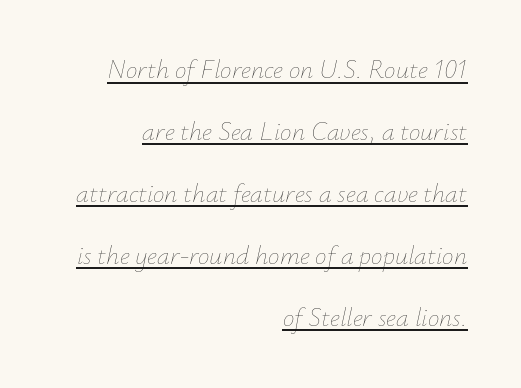
{"italic": "yes", "lean": "right", "slant_degrees": 12, "bold": "no", "underline": "yes", "align": "right", "line_spacing": "loose", "line_spacing_ratio": 2.38, "letter_spacing": "normal", "letter_spacing_em": 0.0, "glyph_px": 26}
